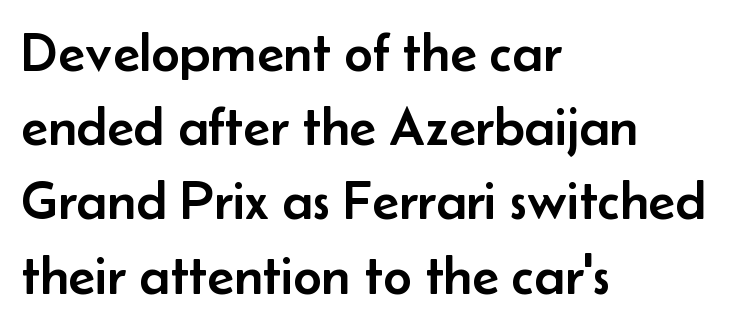
The image shows 55 px sans-serif type, upright; set left-aligned, normal line spacing (1.35x), normal letter spacing, not underlined; low stroke contrast and a small x-height.
